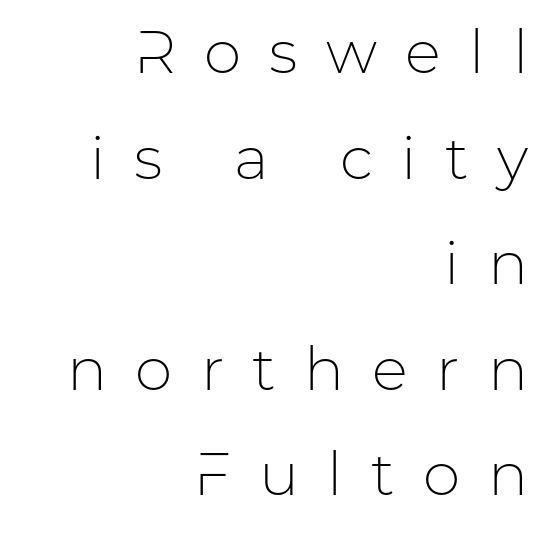
{"serif": "no", "italic": "no", "bold": "no", "weight": "light", "width": "normal", "stroke_contrast": "low", "x_height": "medium", "monospaced": "no", "underline": "no", "align": "right", "line_spacing_ratio": 1.76, "letter_spacing": "wide", "letter_spacing_em": 0.47, "glyph_px": 60}
